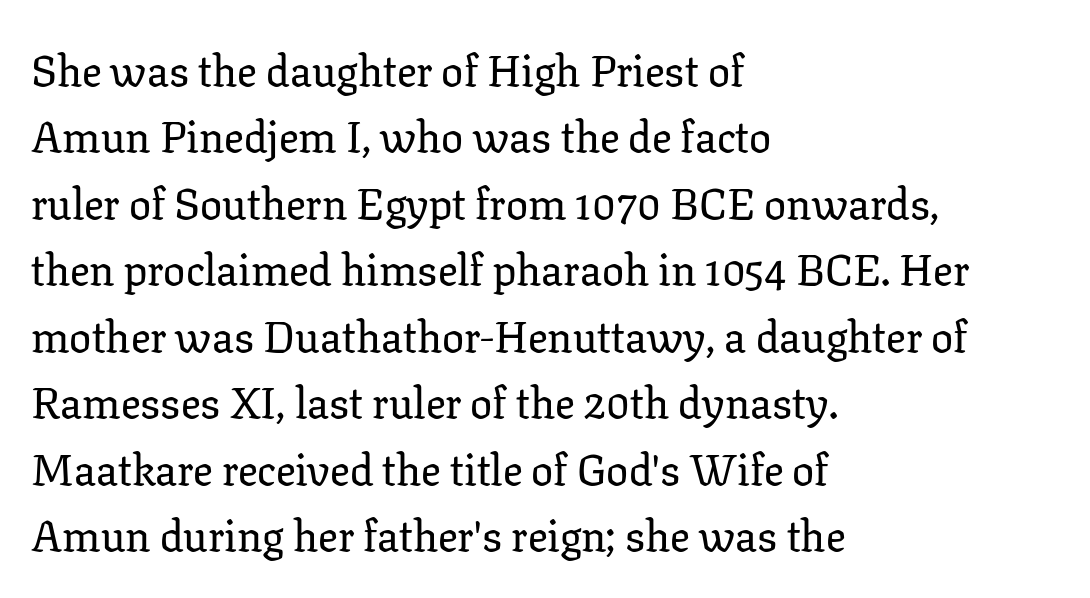
{"serif": "yes", "italic": "no", "width": "normal", "stroke_contrast": "low", "x_height": "medium", "monospaced": "no", "underline": "no", "align": "left", "line_spacing": "normal", "line_spacing_ratio": 1.51, "letter_spacing": "normal", "letter_spacing_em": 0.0, "glyph_px": 44}
